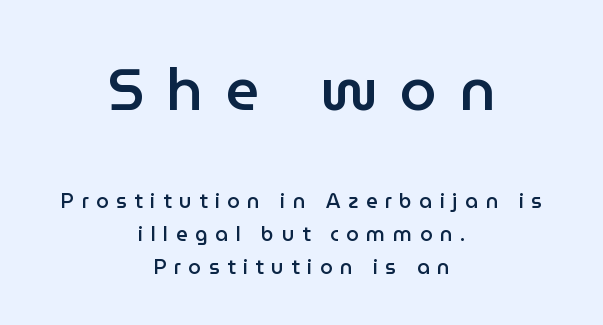
Q: Is the text bold? A: Semi-bold.
Q: Is the text italic (slanted)? A: No, it is upright.
Q: Is the typeface a serif or a sans-serif typeface? A: Sans-serif.
Q: Is the text underlined? A: No.
Q: How is the paragraph aligned? A: Centered.
Q: Is the spacing between letters normal or unusually wide? A: Unusually wide.
Q: Is the spacing between lines tight, normal or loose? A: Normal.
Q: Which block of text is set in a larger size, the first (top) or the second (bottom)? A: The first (top) one.
Q: Width (condensed, normal, or wide)? A: Normal.
Q: Stroke contrast? A: Low.
Q: x-height? A: Medium.
Q: Monospaced? A: No.
